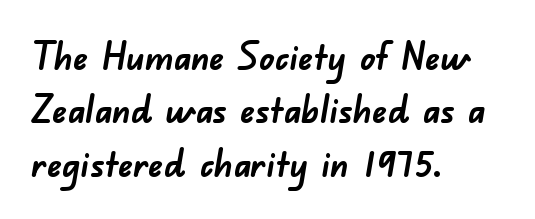
{"serif": "no", "bold": "yes", "weight": "semibold", "width": "normal", "stroke_contrast": "low", "x_height": "small", "monospaced": "no", "underline": "no", "align": "left", "line_spacing": "normal", "line_spacing_ratio": 1.44, "letter_spacing": "normal", "letter_spacing_em": 0.0, "glyph_px": 37}
